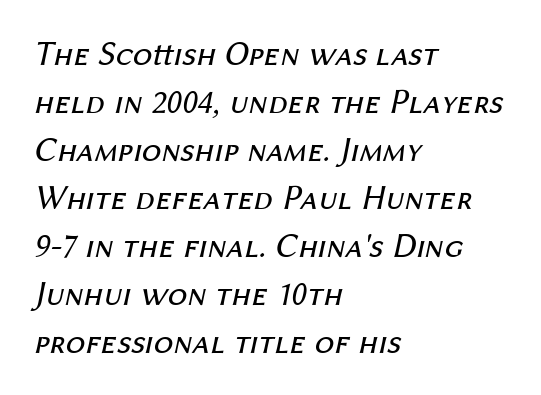
The image shows 35 px regular-weight type, italic (leaning right); set left-aligned, normal line spacing (1.37x), normal letter spacing, not underlined; medium stroke contrast and a medium x-height.
